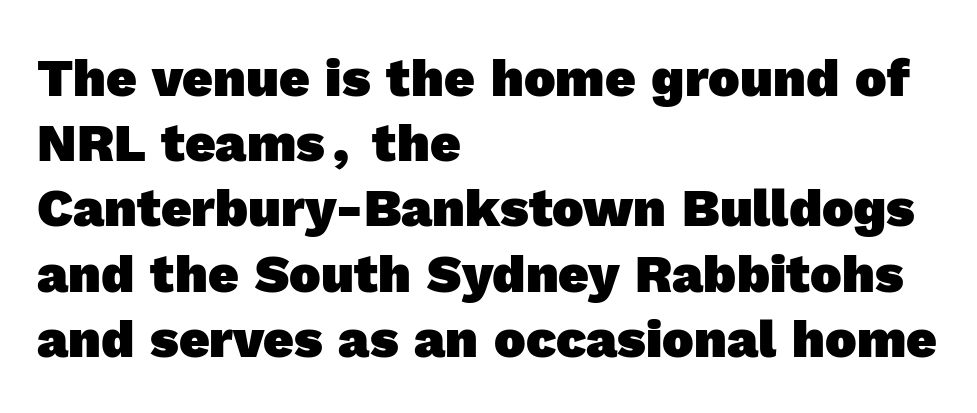
{"serif": "no", "bold": "yes", "weight": "heavy", "width": "normal", "x_height": "medium", "monospaced": "no", "underline": "no", "align": "left", "line_spacing_ratio": 1.23, "letter_spacing": "normal", "letter_spacing_em": 0.0, "glyph_px": 53}
